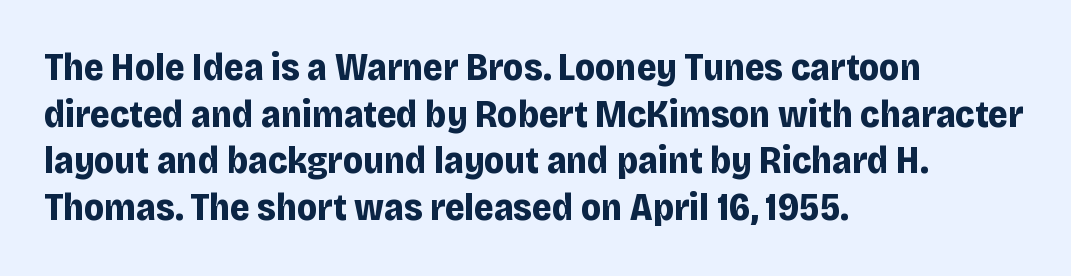
Q: Is the text bold? A: Yes.
Q: Is the text italic (slanted)? A: No, it is upright.
Q: Is the typeface a serif or a sans-serif typeface? A: Sans-serif.
Q: Is the text underlined? A: No.
Q: How is the paragraph aligned? A: Left-aligned.
Q: Is the spacing between letters normal or unusually wide? A: Normal.
Q: Width (condensed, normal, or wide)? A: Normal.
Q: Stroke contrast? A: Low.
Q: x-height? A: Large.
Q: Monospaced? A: No.
